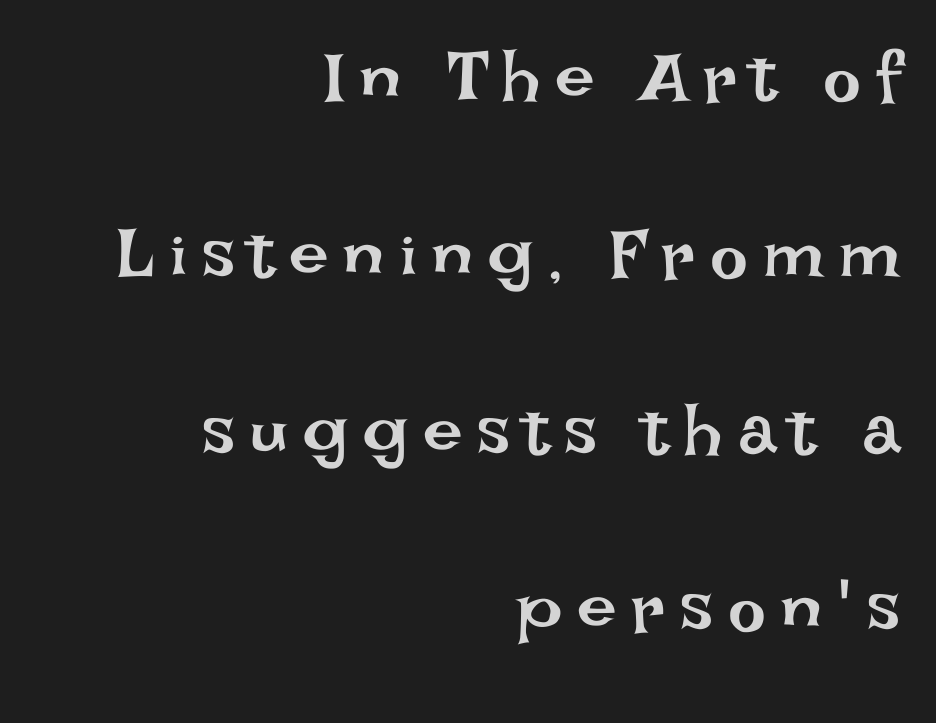
{"italic": "no", "bold": "no", "weight": "regular", "width": "normal", "stroke_contrast": "low", "x_height": "large", "monospaced": "no", "underline": "no", "align": "right", "line_spacing": "loose", "line_spacing_ratio": 2.49, "letter_spacing": "wide", "letter_spacing_em": 0.21, "glyph_px": 71}
